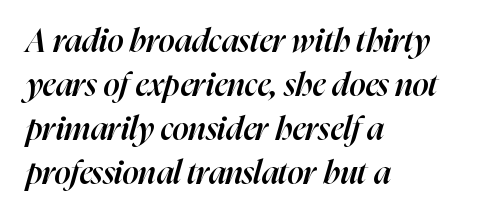
Q: Is the text bold? A: Semi-bold.
Q: Is the text italic (slanted)? A: Yes, it leans right by about 16 degrees.
Q: Is the text underlined? A: No.
Q: How is the paragraph aligned? A: Left-aligned.
Q: Is the spacing between letters normal or unusually wide? A: Normal.
Q: Is the spacing between lines tight, normal or loose? A: Normal.
Q: Width (condensed, normal, or wide)? A: Normal.
Q: Stroke contrast? A: High.
Q: x-height? A: Medium.
Q: Monospaced? A: No.
